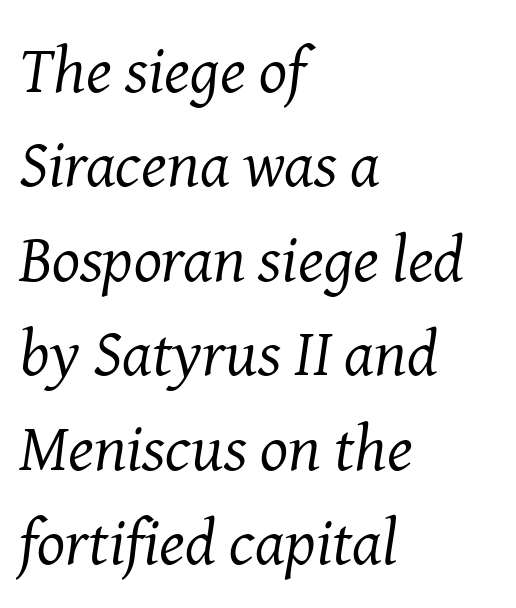
{"serif": "yes", "italic": "yes", "lean": "right", "slant_degrees": 8, "bold": "no", "weight": "regular", "width": "normal", "stroke_contrast": "medium", "x_height": "medium", "monospaced": "no", "underline": "no", "align": "left", "line_spacing": "normal", "line_spacing_ratio": 1.43, "letter_spacing": "normal", "letter_spacing_em": 0.0, "glyph_px": 66}
